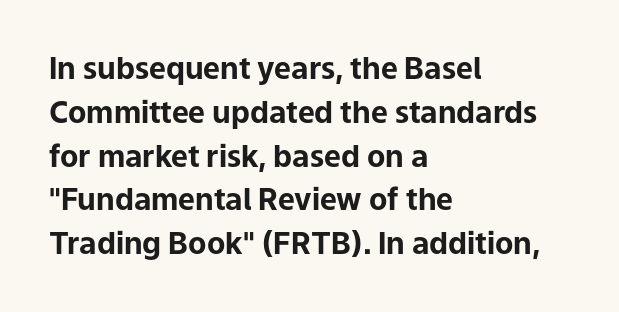
The image shows 30 px bold sans-serif type, upright; set left-aligned, normal line spacing (1.46x), normal letter spacing, not underlined; low stroke contrast and a medium x-height.
